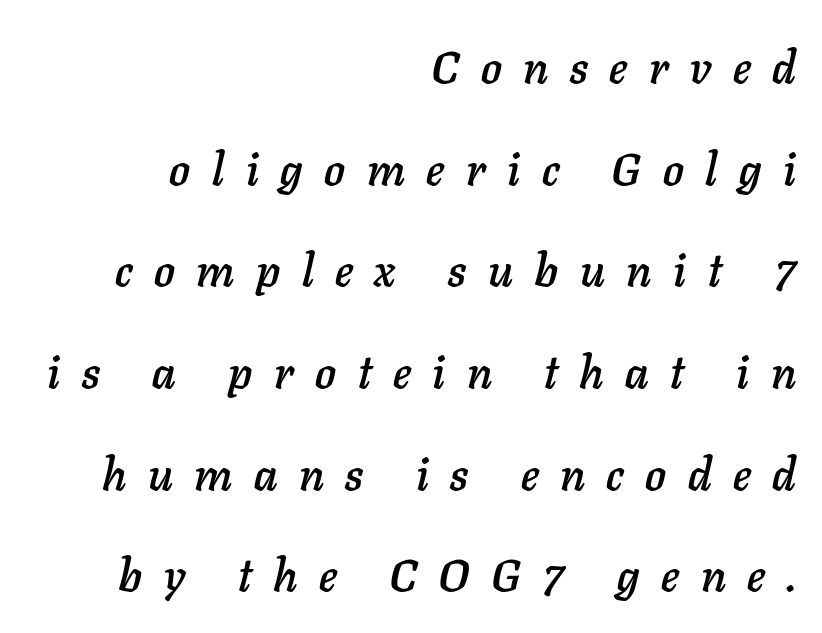
The image shows 46 px text type, italic (leaning right); set right-aligned, loose line spacing (2.21x), unusually wide letter spacing (+0.47 em), not underlined; low stroke contrast and a medium x-height.
